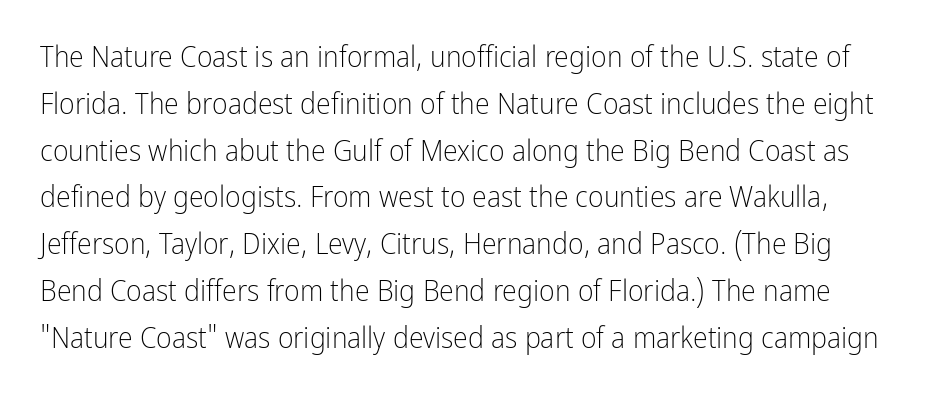
If you drew a line through each stem, it would be perfectly vertical. Type without underlining. Compared with typical paragraphs, the rows here are spaced about the same. Glyph-to-glyph distance matches everyday printed text. Stems and bowls with no extra thickness — not bold. Each letter keeps its own natural width here, so spacing adapts to shape.
